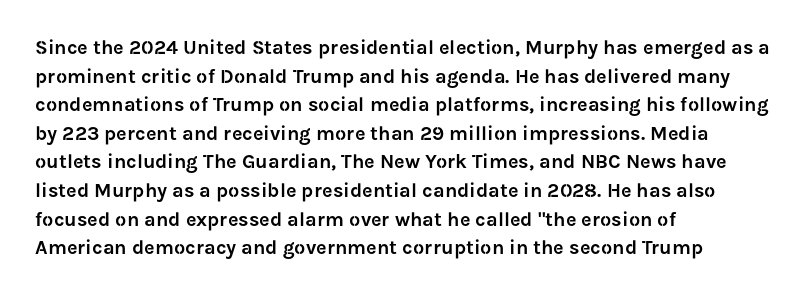
Q: Is the text italic (slanted)? A: No, it is upright.
Q: Is the text underlined? A: No.
Q: How is the paragraph aligned? A: Left-aligned.
Q: Is the spacing between letters normal or unusually wide? A: Normal.
Q: Is the spacing between lines tight, normal or loose? A: Normal.
